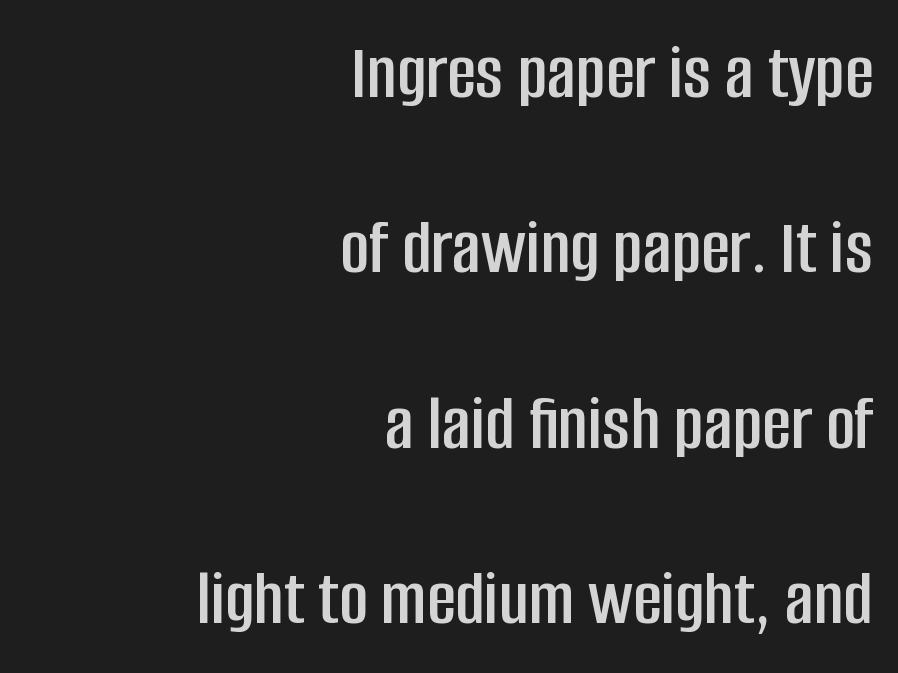
{"serif": "no", "italic": "no", "width": "condensed", "stroke_contrast": "low", "x_height": "large", "monospaced": "no", "underline": "no", "align": "right", "line_spacing": "loose", "line_spacing_ratio": 2.22, "letter_spacing": "normal", "letter_spacing_em": 0.0, "glyph_px": 79}
